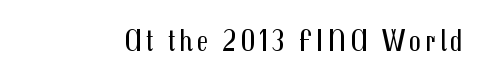
Q: Is the text bold? A: No.
Q: Is the text italic (slanted)? A: No, it is upright.
Q: Is the typeface a serif or a sans-serif typeface? A: Sans-serif.
Q: Is the text underlined? A: No.
Q: Width (condensed, normal, or wide)? A: Condensed.
Q: Stroke contrast? A: Medium.
Q: x-height? A: Medium.
Q: Monospaced? A: No.
